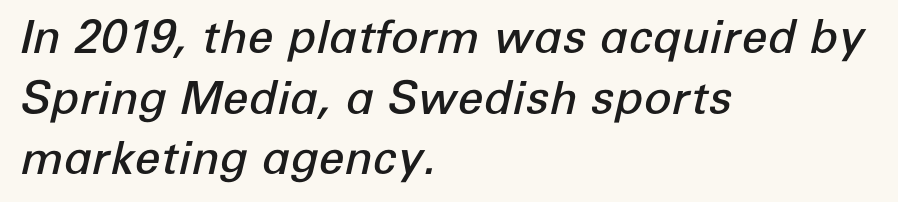
Q: Is the text bold? A: Semi-bold.
Q: Is the text italic (slanted)? A: Yes, it leans right by about 12 degrees.
Q: Is the text underlined? A: No.
Q: How is the paragraph aligned? A: Left-aligned.
Q: Is the spacing between letters normal or unusually wide? A: Normal.
Q: Is the spacing between lines tight, normal or loose? A: Normal.
Q: Width (condensed, normal, or wide)? A: Normal.
Q: Stroke contrast? A: Low.
Q: x-height? A: Medium.
Q: Monospaced? A: No.
